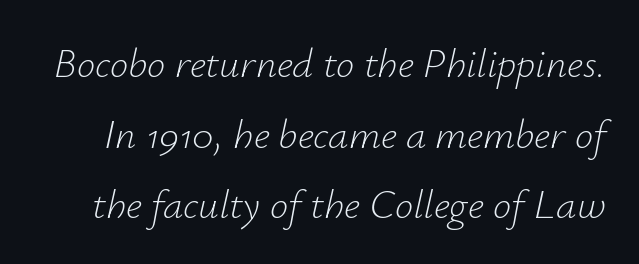
The specimen reads as italic at a glance. Here the glyphs are tracked normally, forming tight word shapes. These lines are rendered in a variable-pitch font. The specimen omits any rule beneath the text block's lines. These glyphs show unthickened strokes, regular width or finer.
